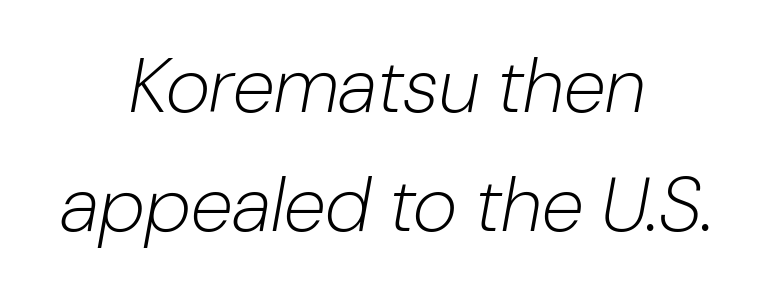
The image shows 77 px light type, italic (leaning right); set centered, normal line spacing (1.55x), normal letter spacing, not underlined; low stroke contrast and a medium x-height.
